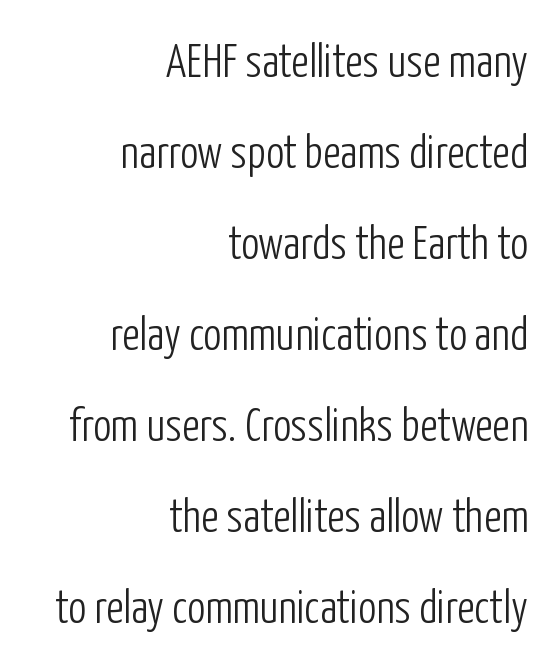
{"serif": "no", "italic": "no", "bold": "no", "weight": "light", "width": "condensed", "stroke_contrast": "low", "x_height": "medium", "monospaced": "no", "underline": "no", "align": "right", "line_spacing": "loose", "line_spacing_ratio": 1.98, "letter_spacing": "normal", "letter_spacing_em": 0.0, "glyph_px": 46}
